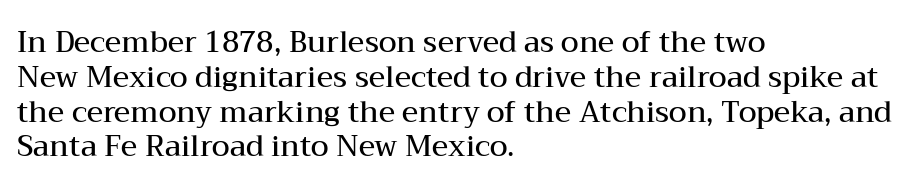
Bold? Not quite — semibold, heavier than regular but stopping short. The foot of each line stays bare and open. Does the lettering tilt? It doesn't — this is upright. Letterform terminals end in serifs throughout the passage. Which margin do the lines hug? The left one — the right edge is uneven.
